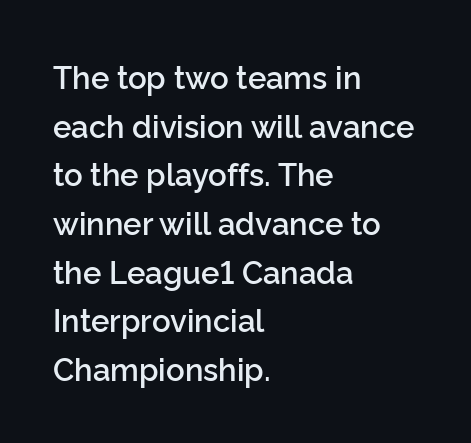
{"serif": "no", "italic": "no", "bold": "semi", "weight": "semibold", "width": "normal", "stroke_contrast": "low", "x_height": "medium", "monospaced": "no", "underline": "no", "align": "left", "line_spacing": "normal", "line_spacing_ratio": 1.57, "letter_spacing": "normal", "letter_spacing_em": 0.0, "glyph_px": 31}
